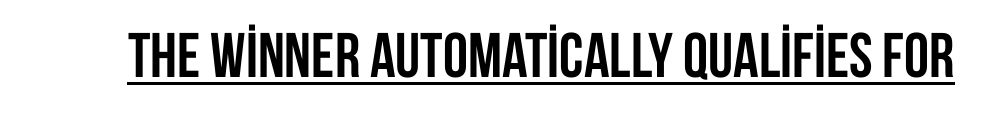
{"serif": "no", "italic": "no", "bold": "yes", "weight": "semibold", "width": "condensed", "stroke_contrast": "low", "x_height": "large", "monospaced": "no", "underline": "yes", "letter_spacing": "normal", "letter_spacing_em": 0.0, "glyph_px": 63}
